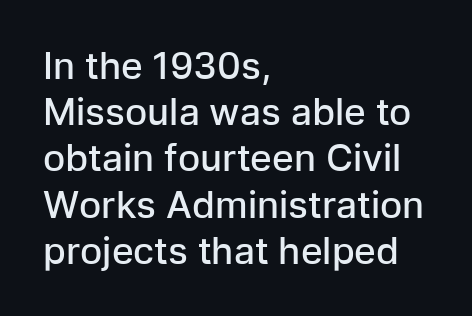
Here the designer chose a conventional face with non-uniform glyph widths. The words here are not underlined. No feet cap the strokes, marking this as sans-serif type. How heavy is the stroke? Medium-heavy — a semibold, shy of bold. The passage is arranged the way most books set body copy — flush left.
